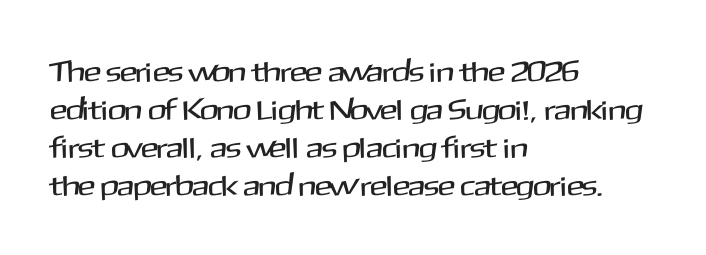
Q: Is the text italic (slanted)? A: No, it is upright.
Q: Is the typeface a serif or a sans-serif typeface? A: Sans-serif.
Q: Is the text underlined? A: No.
Q: How is the paragraph aligned? A: Left-aligned.
Q: Is the spacing between letters normal or unusually wide? A: Normal.
Q: Is the spacing between lines tight, normal or loose? A: Normal.
Q: Width (condensed, normal, or wide)? A: Normal.
Q: Stroke contrast? A: Medium.
Q: x-height? A: Medium.
Q: Monospaced? A: No.
